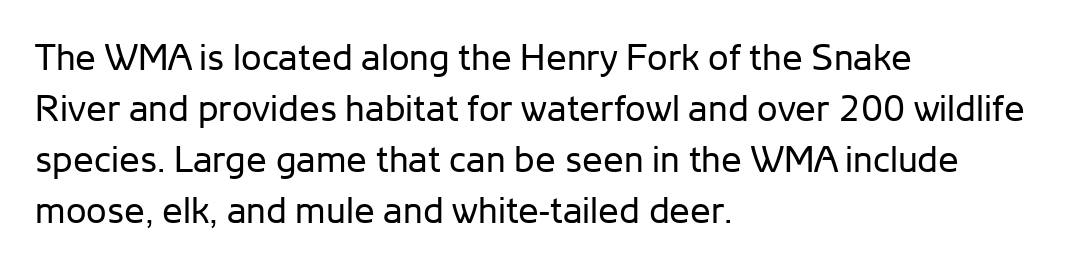
The image shows 37 px regular-weight sans-serif type, upright; set left-aligned, normal line spacing (1.38x), normal letter spacing, not underlined; low stroke contrast and a medium x-height.
